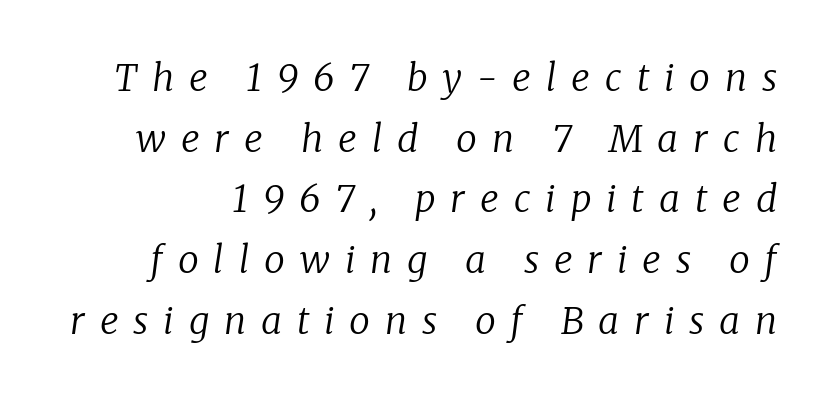
{"serif": "yes", "italic": "yes", "lean": "right", "slant_degrees": 8, "bold": "no", "weight": "regular", "width": "normal", "stroke_contrast": "low", "x_height": "medium", "monospaced": "no", "underline": "no", "line_spacing": "normal", "line_spacing_ratio": 1.64, "letter_spacing": "wide", "letter_spacing_em": 0.4, "glyph_px": 37}
